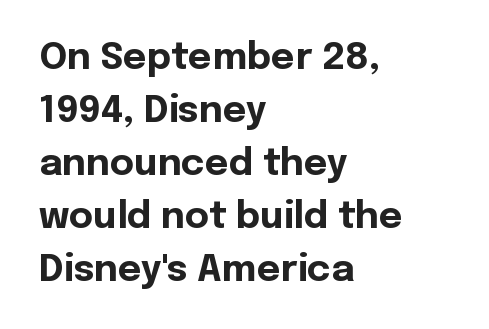
Q: Is the text bold? A: Yes.
Q: Is the text italic (slanted)? A: No, it is upright.
Q: Is the typeface a serif or a sans-serif typeface? A: Sans-serif.
Q: Is the text underlined? A: No.
Q: How is the paragraph aligned? A: Left-aligned.
Q: Is the spacing between letters normal or unusually wide? A: Normal.
Q: Is the spacing between lines tight, normal or loose? A: Normal.
Q: Width (condensed, normal, or wide)? A: Normal.
Q: x-height? A: Medium.
Q: Monospaced? A: No.
